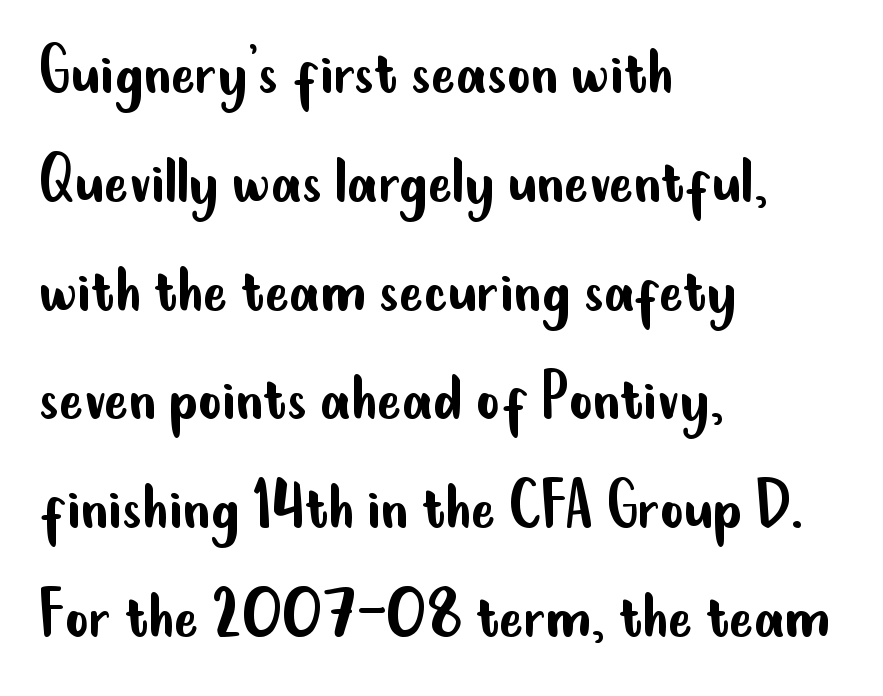
The letters sit at their default tracking, neither squeezed nor spread. All the whitespace from short lines collects on the right. Every stem runs plumb, perpendicular to the baseline. Classification — sans serif.
